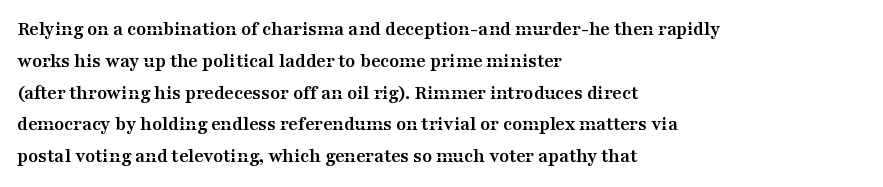
Q: Is the text bold? A: Yes.
Q: Is the text italic (slanted)? A: No, it is upright.
Q: Is the text underlined? A: No.
Q: How is the paragraph aligned? A: Left-aligned.
Q: Is the spacing between letters normal or unusually wide? A: Normal.
Q: Is the spacing between lines tight, normal or loose? A: Normal.
